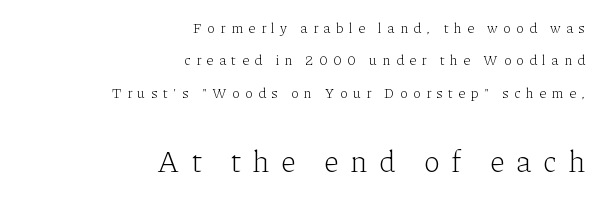
{"serif": "yes", "italic": "no", "bold": "no", "weight": "light", "width": "normal", "stroke_contrast": "low", "x_height": "medium", "monospaced": "no", "underline": "no", "align": "right", "line_spacing": "loose", "line_spacing_ratio": 2.31, "letter_spacing": "wide", "letter_spacing_em": 0.38, "larger_block": "second", "size_ratio": 2.14, "glyph_px": 30}
